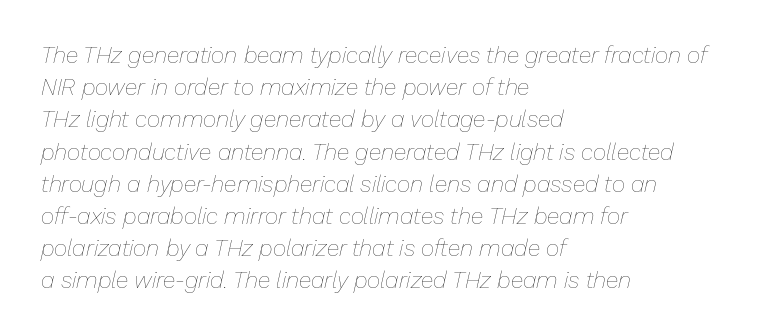
The text block is weighted toward the left margin, trailing off unevenly rightward. On a weight scale, this lands at 450 or below. The gaps between neighbouring characters are ordinary and unremarkable. Tall strokes in this sample are angled rather than plumb.
